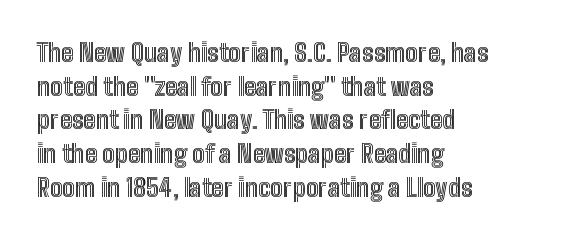
Q: Is the text italic (slanted)? A: No, it is upright.
Q: Is the text underlined? A: No.
Q: How is the paragraph aligned? A: Left-aligned.
Q: Is the spacing between letters normal or unusually wide? A: Normal.
Q: Is the spacing between lines tight, normal or loose? A: Normal.
